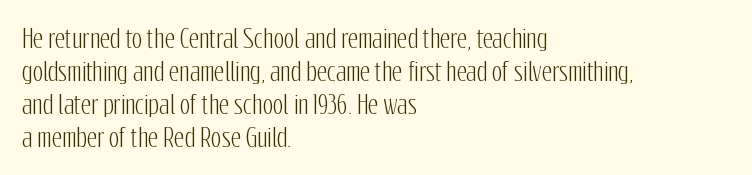
Q: Is the text italic (slanted)? A: No, it is upright.
Q: Is the text underlined? A: No.
Q: How is the paragraph aligned? A: Left-aligned.
Q: Is the spacing between letters normal or unusually wide? A: Normal.
Q: Is the spacing between lines tight, normal or loose? A: Normal.
